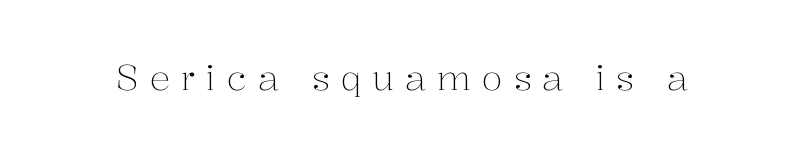
Q: Is the text bold? A: No.
Q: Is the text italic (slanted)? A: No, it is upright.
Q: Is the typeface a serif or a sans-serif typeface? A: Serif.
Q: Is the text underlined? A: No.
Q: Is the spacing between letters normal or unusually wide? A: Unusually wide.
Q: Width (condensed, normal, or wide)? A: Normal.
Q: Stroke contrast? A: Medium.
Q: x-height? A: Medium.
Q: Monospaced? A: No.
